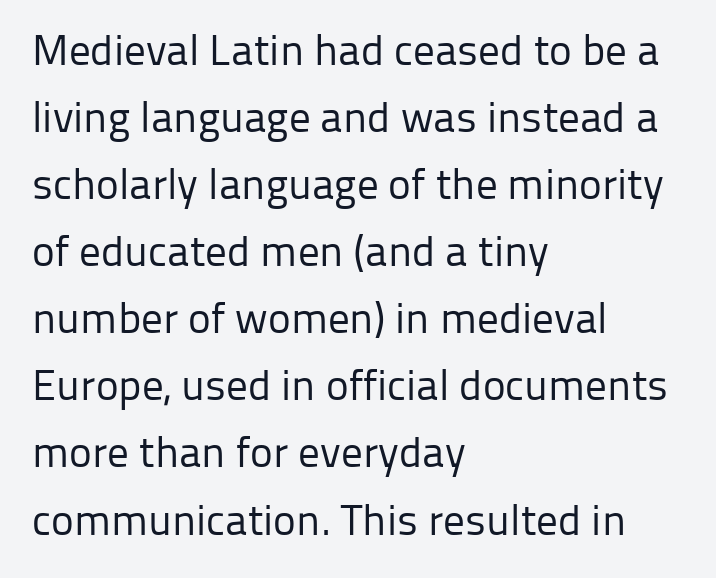
{"serif": "no", "italic": "no", "bold": "no", "weight": "regular", "width": "normal", "stroke_contrast": "low", "x_height": "medium", "monospaced": "no", "underline": "no", "align": "left", "line_spacing": "normal", "line_spacing_ratio": 1.56, "letter_spacing": "normal", "letter_spacing_em": 0.0, "glyph_px": 43}
